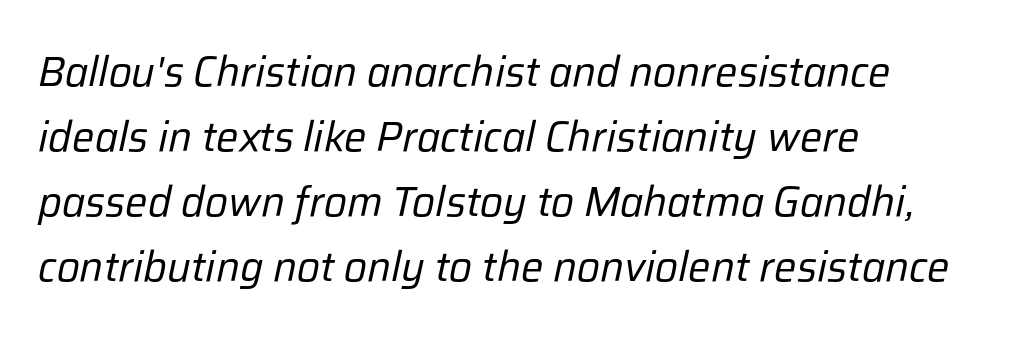
The passage shown is not bold in any degree. Rendered with sloped, italic letterforms. Each line starts at the same left margin while the right side varies. Leading: standard.
